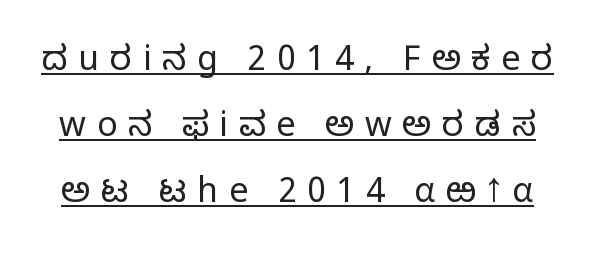
Q: Is the text bold? A: No.
Q: Is the text italic (slanted)? A: No, it is upright.
Q: Is the typeface a serif or a sans-serif typeface? A: Sans-serif.
Q: Is the text underlined? A: Yes.
Q: Is the spacing between letters normal or unusually wide? A: Unusually wide.
Q: Is the spacing between lines tight, normal or loose? A: Loose.
Q: Width (condensed, normal, or wide)? A: Normal.
Q: Stroke contrast? A: Low.
Q: x-height? A: Medium.
Q: Monospaced? A: No.
